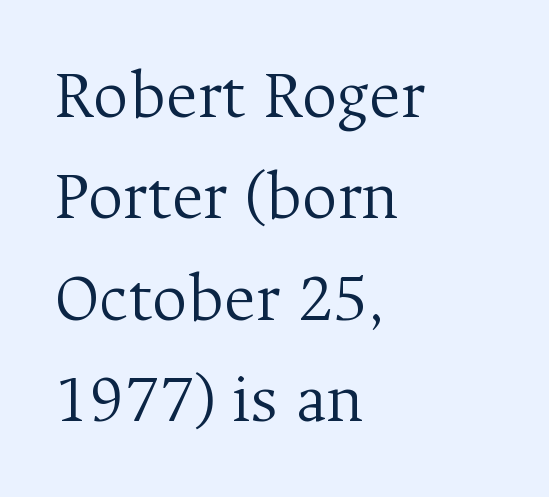
{"serif": "yes", "italic": "no", "bold": "no", "weight": "light", "width": "normal", "stroke_contrast": "medium", "x_height": "medium", "monospaced": "no", "underline": "no", "align": "left", "line_spacing": "normal", "line_spacing_ratio": 1.47, "letter_spacing": "normal", "letter_spacing_em": 0.0, "glyph_px": 69}
